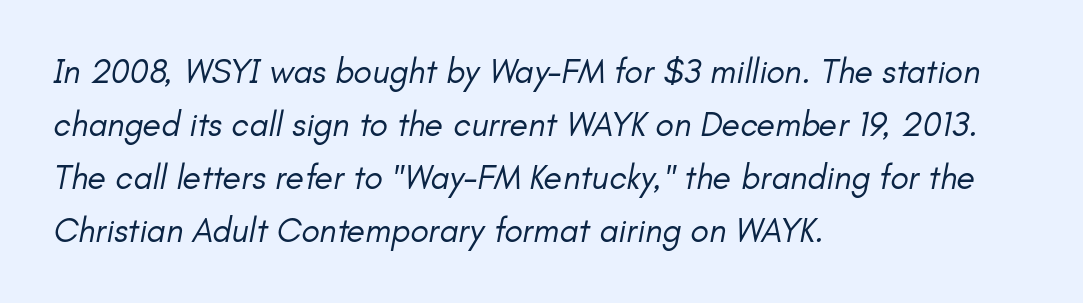
The foot of each line stays bare and open. Left-aligned paragraph, ragged on the right. These lines are rendered in a variable-pitch font. Stems and bowls with no extra thickness — not bold. Does the leading feel generous? No, just average.
